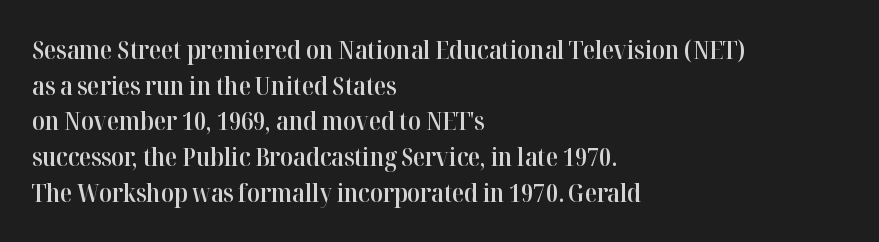
Q: Is the text bold? A: Semi-bold.
Q: Is the text italic (slanted)? A: No, it is upright.
Q: Is the text underlined? A: No.
Q: How is the paragraph aligned? A: Left-aligned.
Q: Is the spacing between letters normal or unusually wide? A: Normal.
Q: Is the spacing between lines tight, normal or loose? A: Normal.
